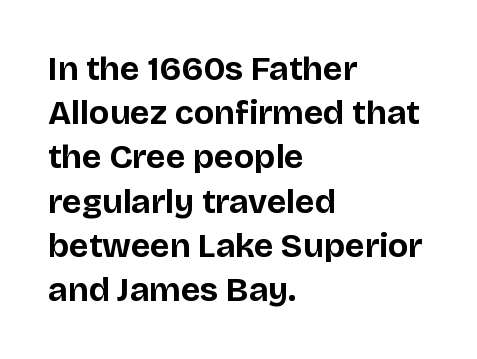
The rag falls on the right side of this text block. The typeface chosen for these lines omits serifs. Students, observe: this is what conventionally led text looks like. The tracking reads as untouched default to a designer's eye. Stroke thickness is high; the sample reads as a true bold. The space beneath each line is pristine and unruled.
